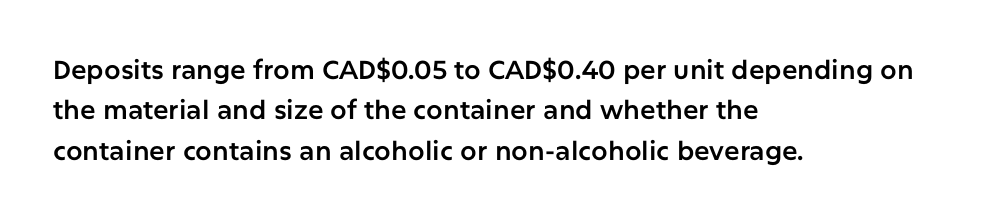
{"italic": "no", "underline": "no", "align": "left", "line_spacing": "normal", "line_spacing_ratio": 1.55, "letter_spacing": "normal", "letter_spacing_em": 0.0, "glyph_px": 26}
